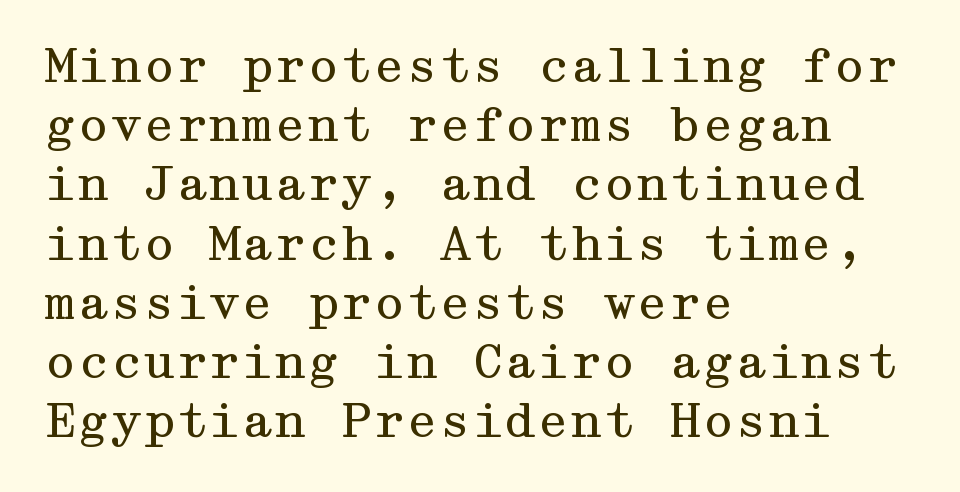
Q: Is the text bold? A: No.
Q: Is the text italic (slanted)? A: No, it is upright.
Q: Is the typeface a serif or a sans-serif typeface? A: Serif.
Q: Is the text underlined? A: No.
Q: How is the paragraph aligned? A: Left-aligned.
Q: Is the spacing between letters normal or unusually wide? A: Normal.
Q: Is the spacing between lines tight, normal or loose? A: Normal.
Q: Width (condensed, normal, or wide)? A: Wide.
Q: Stroke contrast? A: Medium.
Q: x-height? A: Medium.
